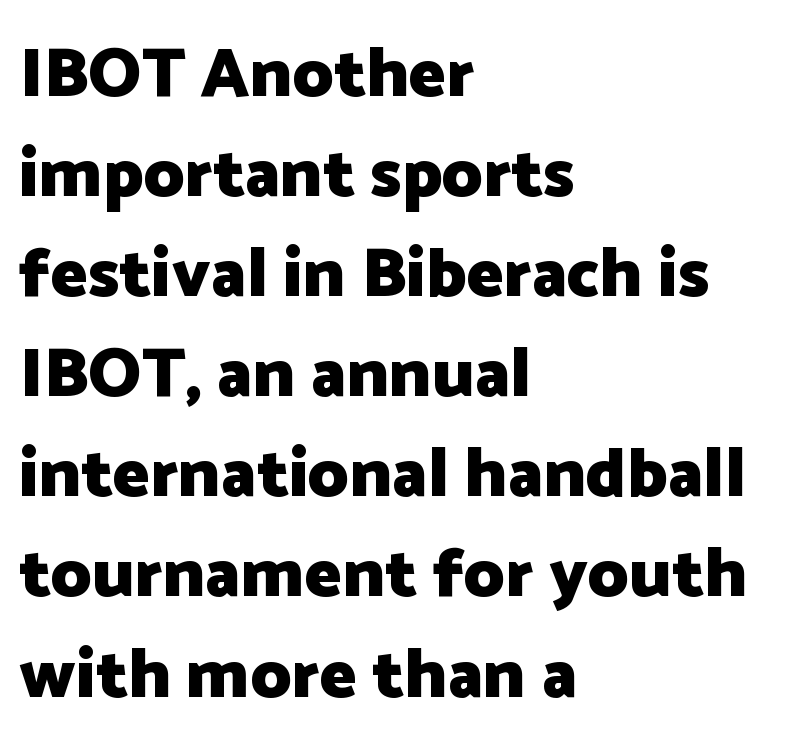
Caption: standard tracking, unaltered. Look at the stroke-to-counter ratio: heavy, a bold. The space beneath each line is pristine and unruled. A typesetter would mark this as roman, not italic. Spacing verdict: proportional, widths tailored to each character. The line-height multiplier appears to be the usual default.
